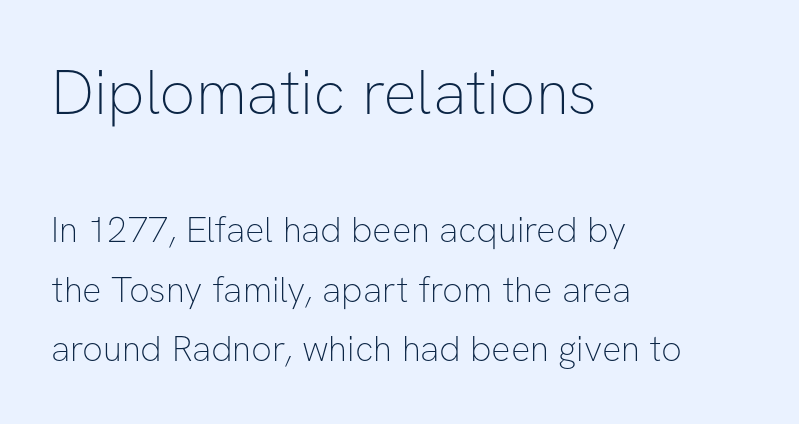
Q: Is the text bold? A: No.
Q: Is the text italic (slanted)? A: No, it is upright.
Q: Is the typeface a serif or a sans-serif typeface? A: Sans-serif.
Q: Is the text underlined? A: No.
Q: How is the paragraph aligned? A: Left-aligned.
Q: Is the spacing between letters normal or unusually wide? A: Normal.
Q: Is the spacing between lines tight, normal or loose? A: Normal.
Q: Which block of text is set in a larger size, the first (top) or the second (bottom)? A: The first (top) one.
Q: Width (condensed, normal, or wide)? A: Normal.
Q: Stroke contrast? A: Low.
Q: x-height? A: Medium.
Q: Monospaced? A: No.
